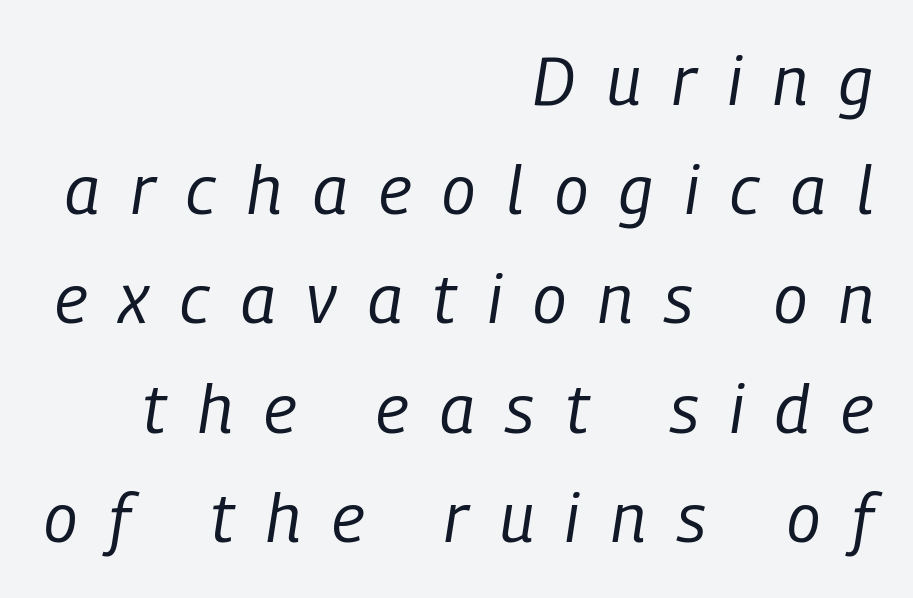
Q: Is the text bold? A: No.
Q: Is the text italic (slanted)? A: Yes, it leans right by about 9 degrees.
Q: Is the text underlined? A: No.
Q: How is the paragraph aligned? A: Right-aligned.
Q: Is the spacing between letters normal or unusually wide? A: Unusually wide.
Q: Is the spacing between lines tight, normal or loose? A: Normal.
Q: Width (condensed, normal, or wide)? A: Condensed.
Q: Stroke contrast? A: Low.
Q: x-height? A: Medium.
Q: Monospaced? A: No.
